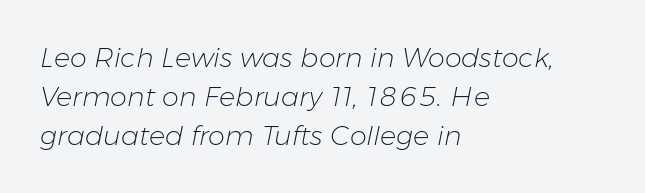
{"italic": "yes", "lean": "right", "slant_degrees": 11, "bold": "no", "underline": "no", "align": "left", "line_spacing": "normal", "line_spacing_ratio": 1.45, "letter_spacing": "normal", "letter_spacing_em": 0.0, "glyph_px": 27}
